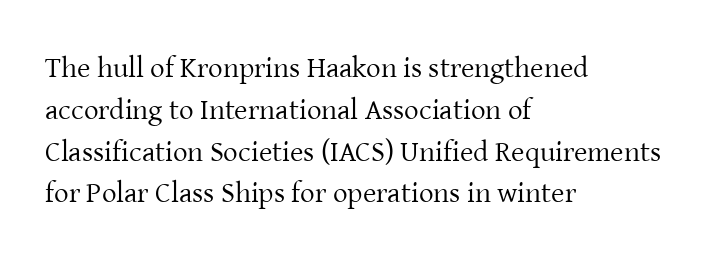
Designer's note — italics off, roman on. This rendering uses left alignment, leaving the right contour irregular. The rendering keeps characters at their native spacing. Is this a sans? No — the strokes have serifs.
